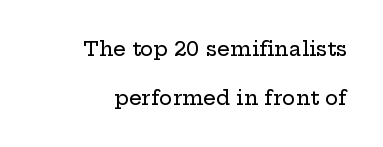
Notice how the passage keeps a crisp vertical edge on the right only. Underlining? Definitely not there. Spacing between characters is what you'd get straight out of the box. Interline gaps are noticeably wide in this sample.
